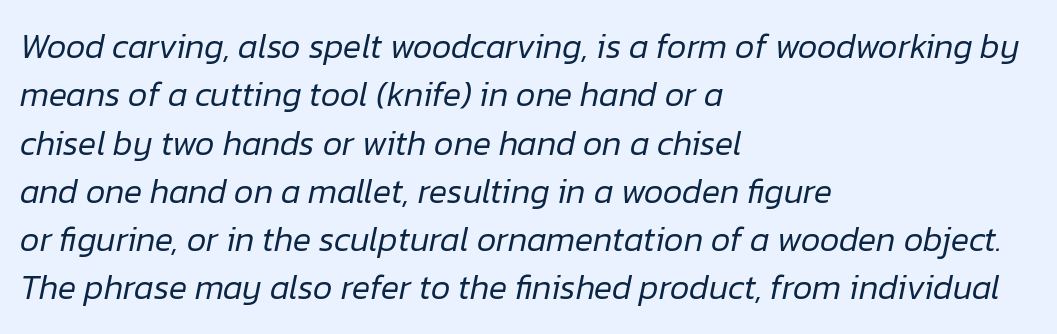
The image shows 34 px regular-weight type, italic (leaning right); set left-aligned, normal line spacing (1.42x), normal letter spacing, not underlined; low stroke contrast and a medium x-height.
